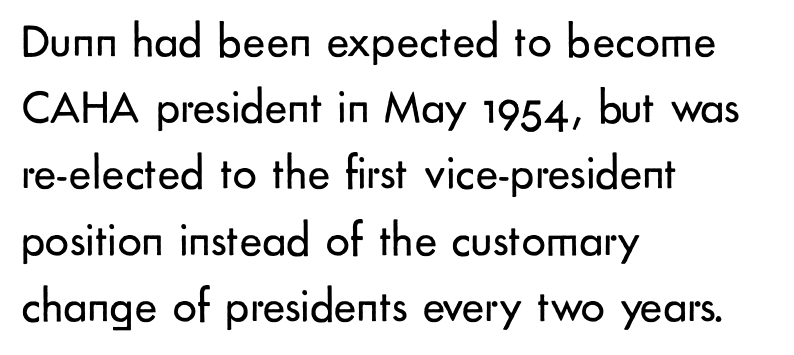
Q: Is the text bold? A: No.
Q: Is the text italic (slanted)? A: No, it is upright.
Q: Is the typeface a serif or a sans-serif typeface? A: Sans-serif.
Q: Is the text underlined? A: No.
Q: How is the paragraph aligned? A: Left-aligned.
Q: Is the spacing between letters normal or unusually wide? A: Normal.
Q: Is the spacing between lines tight, normal or loose? A: Normal.
Q: Width (condensed, normal, or wide)? A: Normal.
Q: Stroke contrast? A: Low.
Q: x-height? A: Small.
Q: Monospaced? A: No.
